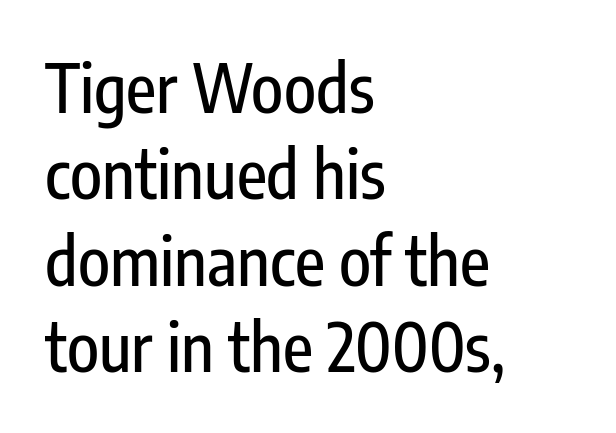
{"serif": "no", "italic": "no", "width": "condensed", "stroke_contrast": "low", "x_height": "medium", "monospaced": "no", "underline": "no", "align": "left", "line_spacing": "normal", "line_spacing_ratio": 1.31, "letter_spacing": "normal", "letter_spacing_em": 0.0, "glyph_px": 66}
